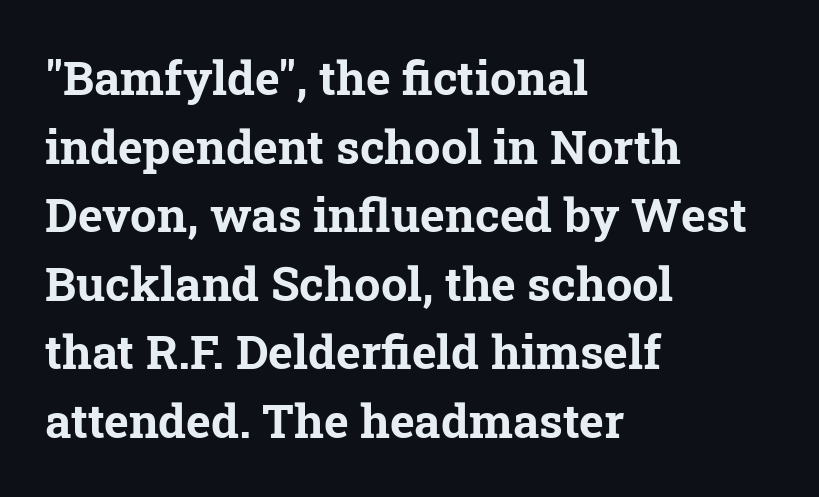
Q: Is the text bold? A: Yes.
Q: Is the typeface a serif or a sans-serif typeface? A: Serif.
Q: Is the text underlined? A: No.
Q: How is the paragraph aligned? A: Left-aligned.
Q: Is the spacing between letters normal or unusually wide? A: Normal.
Q: Is the spacing between lines tight, normal or loose? A: Normal.
Q: Width (condensed, normal, or wide)? A: Normal.
Q: Stroke contrast? A: Low.
Q: x-height? A: Medium.
Q: Monospaced? A: No.
